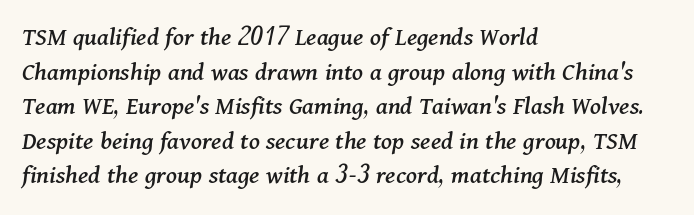
{"italic": "yes", "lean": "right", "slant_degrees": 11, "underline": "no", "align": "left", "line_spacing": "normal", "line_spacing_ratio": 1.28, "letter_spacing": "normal", "letter_spacing_em": 0.0, "glyph_px": 27}
